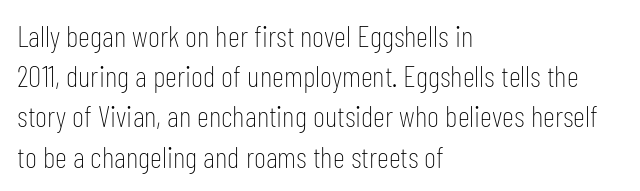
{"serif": "no", "italic": "no", "bold": "no", "weight": "thin", "width": "condensed", "stroke_contrast": "low", "x_height": "medium", "monospaced": "no", "underline": "no", "align": "left", "line_spacing": "normal", "line_spacing_ratio": 1.34, "letter_spacing": "normal", "letter_spacing_em": 0.0, "glyph_px": 30}
